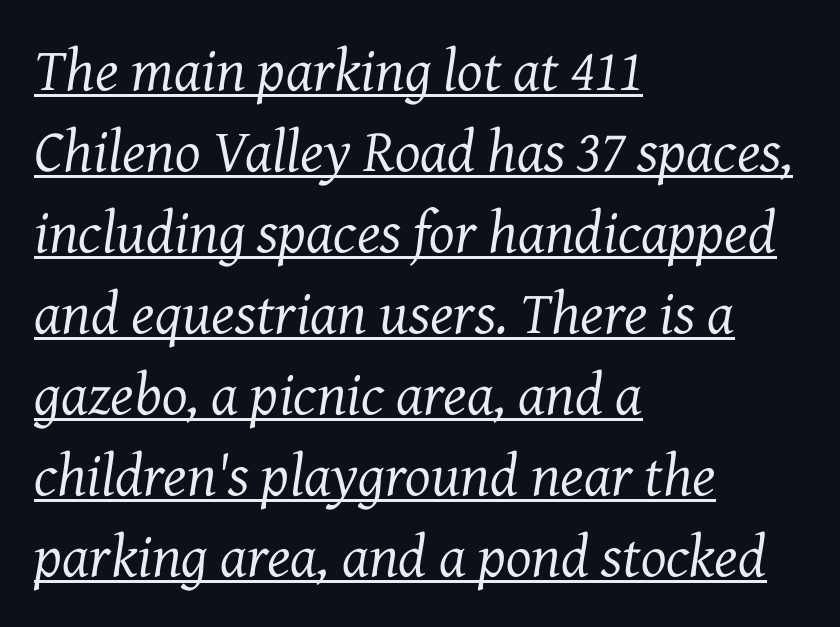
All the whitespace from short lines collects on the right. How are the letters spaced? Ordinarily, with no added tracking. Counters stay open thanks to moderate or lighter strokes. Each letter keeps its own natural width here, so spacing adapts to shape. Leading: standard. Notice how the stems are inclined rather than vertical — that's the hallmark of italics.
